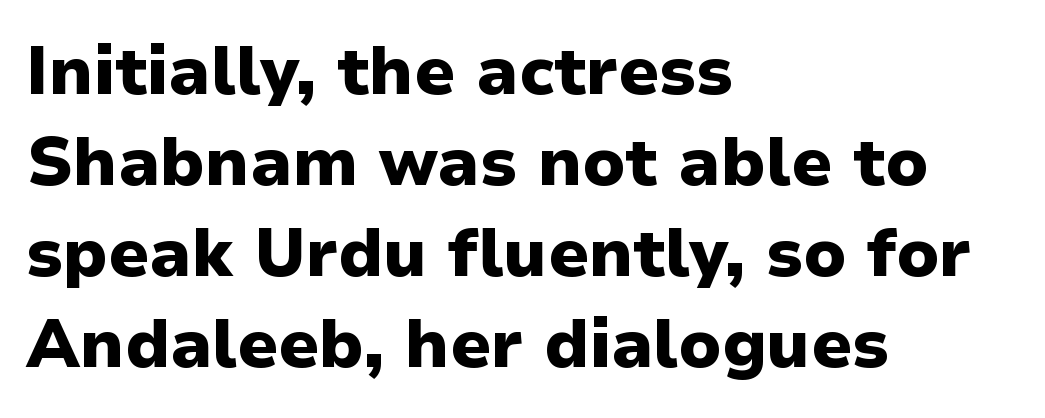
The image shows 67 px heavy sans-serif type, upright; set left-aligned, normal line spacing (1.36x), normal letter spacing, not underlined; low stroke contrast and a medium x-height.
